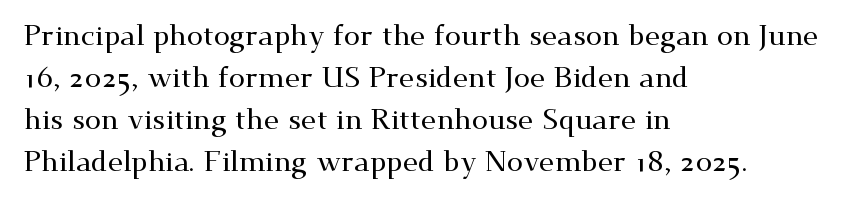
{"serif": "yes", "italic": "no", "width": "wide", "stroke_contrast": "medium", "x_height": "small", "monospaced": "no", "underline": "no", "align": "left", "line_spacing": "normal", "line_spacing_ratio": 1.45, "letter_spacing": "normal", "letter_spacing_em": 0.0, "glyph_px": 29}
